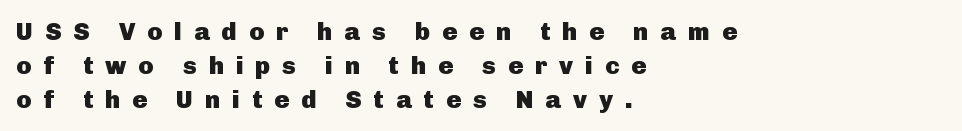
Leftover space on each line is placed entirely after the last word. The font's upright variant was chosen for this text. Lines of text with bare space underneath. How heavy is the stroke? Heavy — this is a bold.
